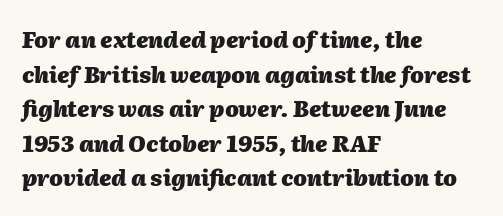
{"italic": "yes", "lean": "right", "slant_degrees": 2, "bold": "yes", "underline": "no", "align": "left", "line_spacing": "normal", "line_spacing_ratio": 1.57, "letter_spacing": "normal", "letter_spacing_em": 0.0, "glyph_px": 22}
